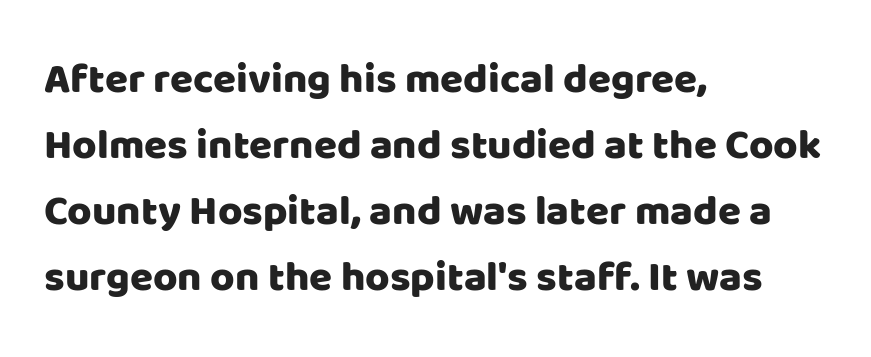
{"serif": "no", "italic": "no", "width": "normal", "stroke_contrast": "low", "x_height": "large", "monospaced": "no", "underline": "no", "align": "left", "line_spacing": "normal", "line_spacing_ratio": 1.57, "letter_spacing": "normal", "letter_spacing_em": 0.0, "glyph_px": 42}
